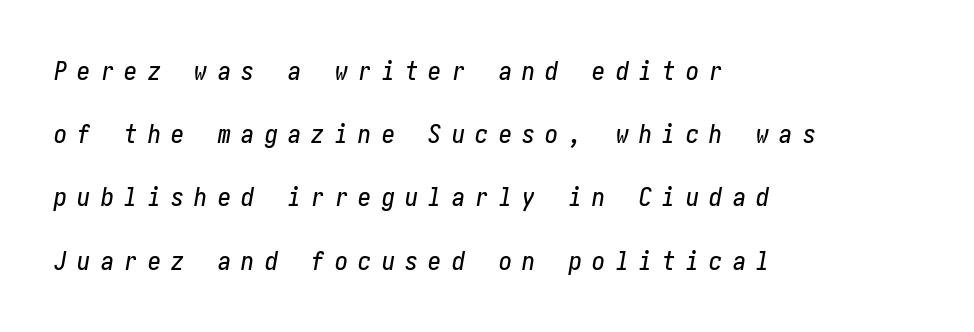
{"italic": "yes", "lean": "right", "slant_degrees": 10, "underline": "no", "align": "left", "line_spacing": "loose", "line_spacing_ratio": 2.43, "letter_spacing": "wide", "letter_spacing_em": 0.4, "glyph_px": 26}
